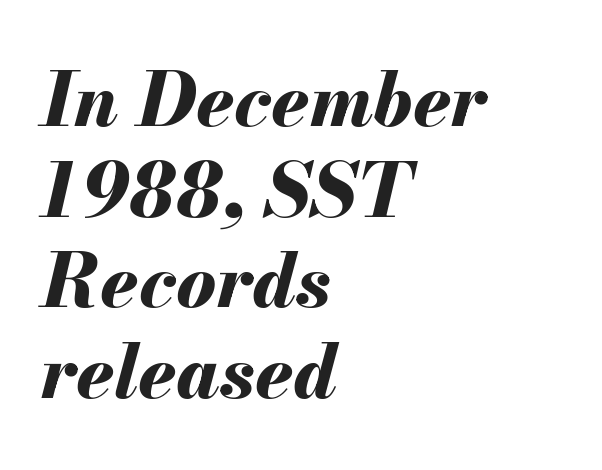
Words appear dense and cohesive because spacing is normal. I'd describe the lettering as bold — thick and assertive. This sample has the flowing, uneven cadence of proportional lettering. Decoration check: the copy has no underline. The typesetter chose a ragged-right arrangement here.
